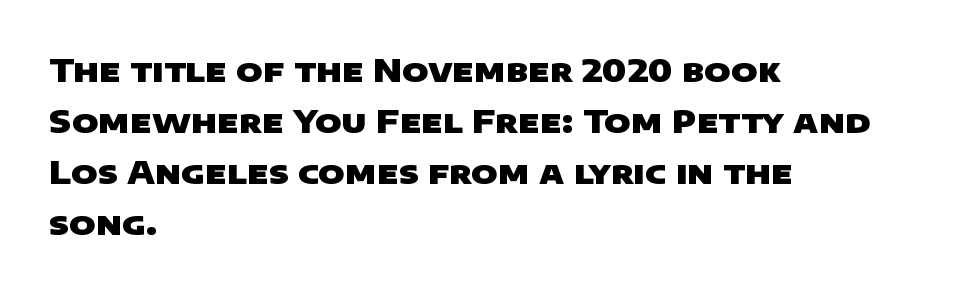
{"serif": "no", "bold": "yes", "weight": "heavy", "width": "wide", "stroke_contrast": "low", "x_height": "large", "monospaced": "no", "underline": "no", "align": "left", "line_spacing": "normal", "line_spacing_ratio": 1.59, "letter_spacing": "normal", "letter_spacing_em": 0.0, "glyph_px": 32}
